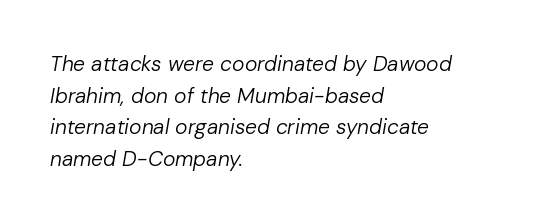
{"italic": "yes", "lean": "right", "slant_degrees": 10, "bold": "no", "underline": "no", "align": "left", "line_spacing": "normal", "line_spacing_ratio": 1.51, "letter_spacing": "normal", "letter_spacing_em": 0.0, "glyph_px": 21}
